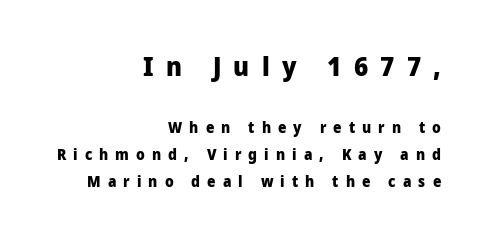
The image shows 26 px bold type, upright; set right-aligned, line spacing 1.8x, unusually wide letter spacing (+0.47 em), not underlined; the first (top) block is 1.73x larger.
